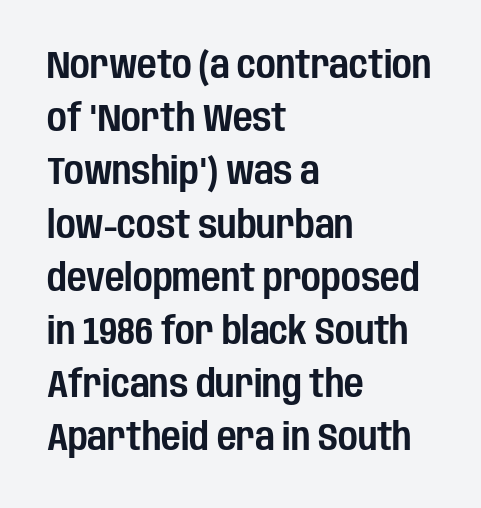
The image shows 38 px condensed sans-serif type, upright; set left-aligned, normal line spacing (1.4x), normal letter spacing, not underlined; low stroke contrast and a large x-height.
